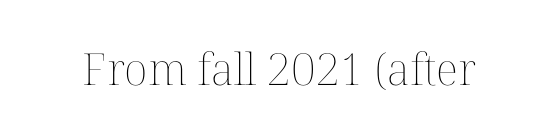
The image shows 44 px thin type, upright; set normal letter spacing, not underlined; medium stroke contrast and a medium x-height.
